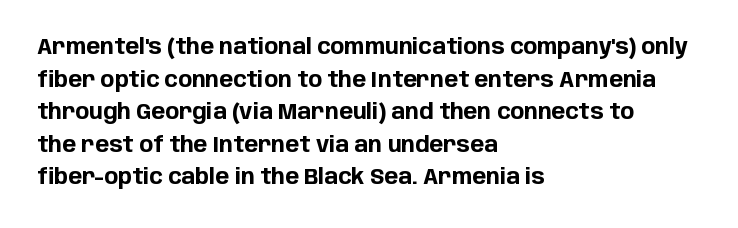
{"italic": "no", "bold": "yes", "underline": "no", "align": "left", "line_spacing": "normal", "line_spacing_ratio": 1.55, "letter_spacing": "normal", "letter_spacing_em": 0.0, "glyph_px": 21}
